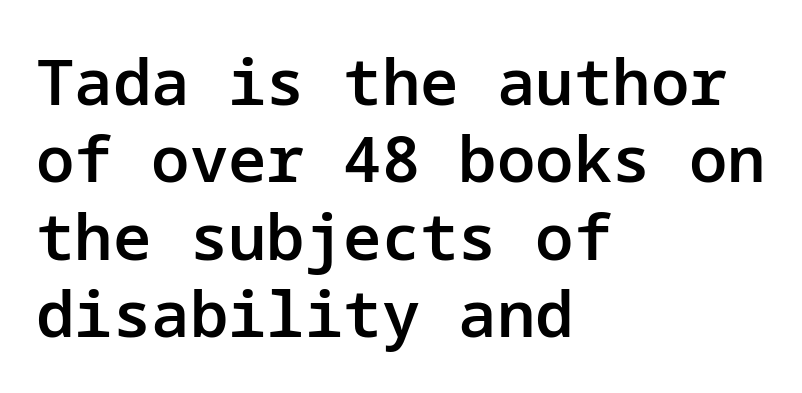
The image shows 64 px semibold sans-serif type, upright; set left-aligned, line spacing 1.21x, normal letter spacing, not underlined; low stroke contrast and a medium x-height.
